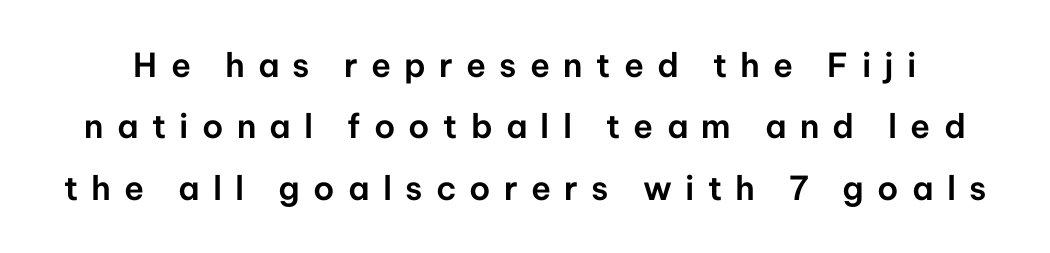
Q: Is the text italic (slanted)? A: No, it is upright.
Q: Is the typeface a serif or a sans-serif typeface? A: Sans-serif.
Q: Is the text underlined? A: No.
Q: Is the spacing between letters normal or unusually wide? A: Unusually wide.
Q: Width (condensed, normal, or wide)? A: Normal.
Q: Stroke contrast? A: Low.
Q: x-height? A: Medium.
Q: Monospaced? A: No.
